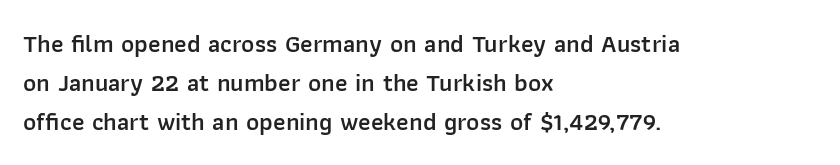
{"italic": "no", "bold": "semi", "underline": "no", "align": "left", "line_spacing": "normal", "line_spacing_ratio": 1.56, "letter_spacing": "normal", "letter_spacing_em": 0.0, "glyph_px": 25}
